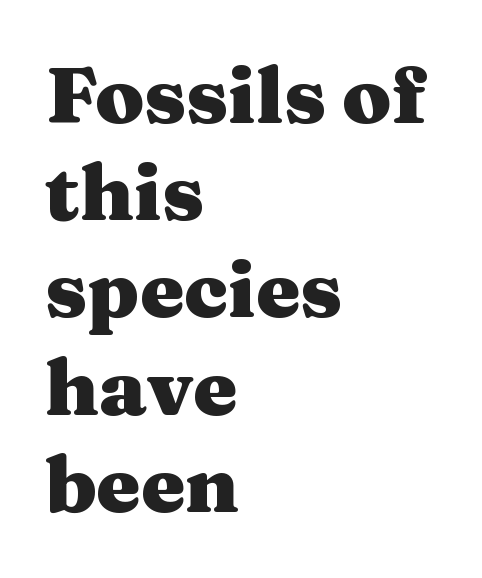
{"serif": "yes", "italic": "no", "bold": "yes", "weight": "heavy", "width": "wide", "stroke_contrast": "medium", "x_height": "medium", "monospaced": "no", "underline": "no", "align": "left", "line_spacing_ratio": 1.23, "letter_spacing": "normal", "letter_spacing_em": 0.0, "glyph_px": 79}
